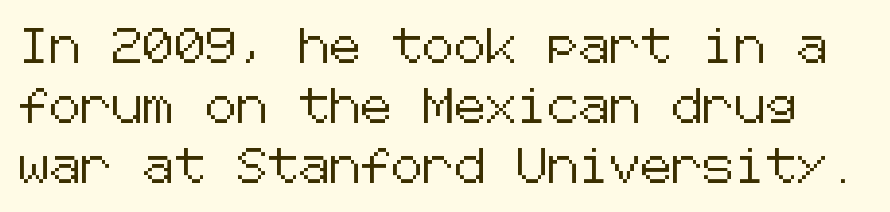
Q: Is the text italic (slanted)? A: No, it is upright.
Q: Is the typeface a serif or a sans-serif typeface? A: Sans-serif.
Q: Is the text underlined? A: No.
Q: Is the spacing between letters normal or unusually wide? A: Normal.
Q: Width (condensed, normal, or wide)? A: Normal.
Q: Stroke contrast? A: Low.
Q: x-height? A: Medium.
